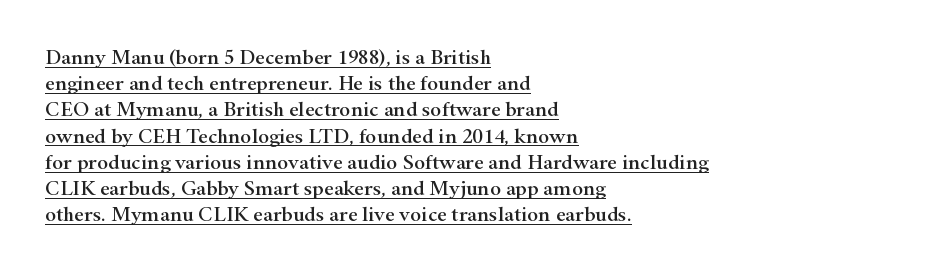
The lettering stays uniformly vertical, giving the passage a roman look. The paragraph has a hard left edge and a soft right edge. Honestly, the underline is the first thing you notice here. The type is set solid horizontally, with unmodified tracking. Baseline-to-baseline distance is the conventional proportion of letter height.
